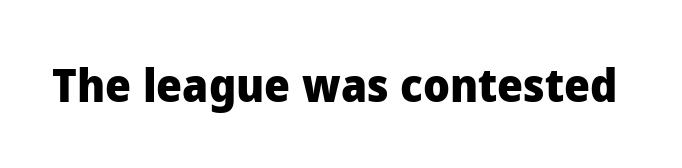
This rendering features lettering with no underline. The type sits square on the baseline with zero lean. Unlike a traditional serif, this face leaves its strokes unadorned. Is this a fixed-width face? No — the glyphs have proportional, varying widths.
